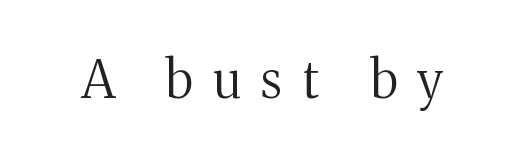
The font family rendered here belongs to the serif group. Is this a fixed-width face? No — the glyphs have proportional, varying widths. What stands out about the letter spacing? Its width — letters are far apart. Descender tails drop into unmarked territory.
